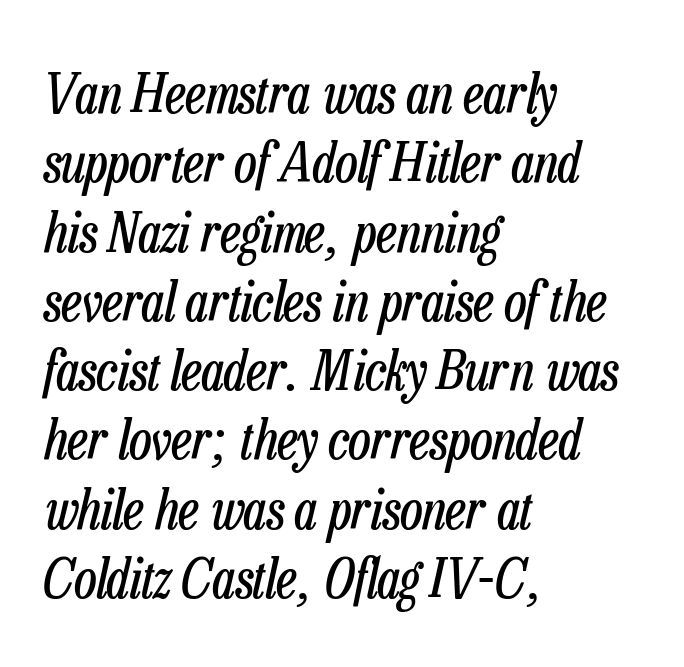
{"italic": "yes", "lean": "right", "slant_degrees": 13, "bold": "no", "weight": "regular", "width": "condensed", "stroke_contrast": "low", "x_height": "medium", "monospaced": "no", "underline": "no", "align": "left", "line_spacing": "normal", "line_spacing_ratio": 1.26, "letter_spacing": "normal", "letter_spacing_em": 0.0, "glyph_px": 55}
